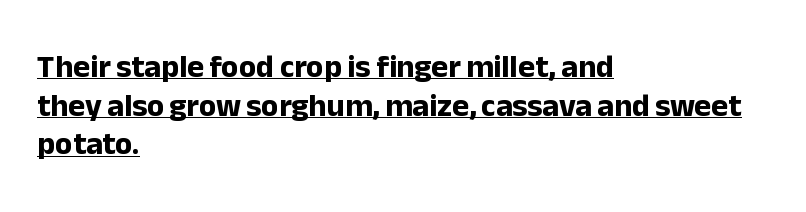
{"serif": "no", "italic": "no", "bold": "yes", "weight": "bold", "width": "normal", "stroke_contrast": "low", "x_height": "medium", "monospaced": "no", "underline": "yes", "align": "left", "line_spacing_ratio": 1.21, "letter_spacing": "normal", "letter_spacing_em": 0.0, "glyph_px": 32}
